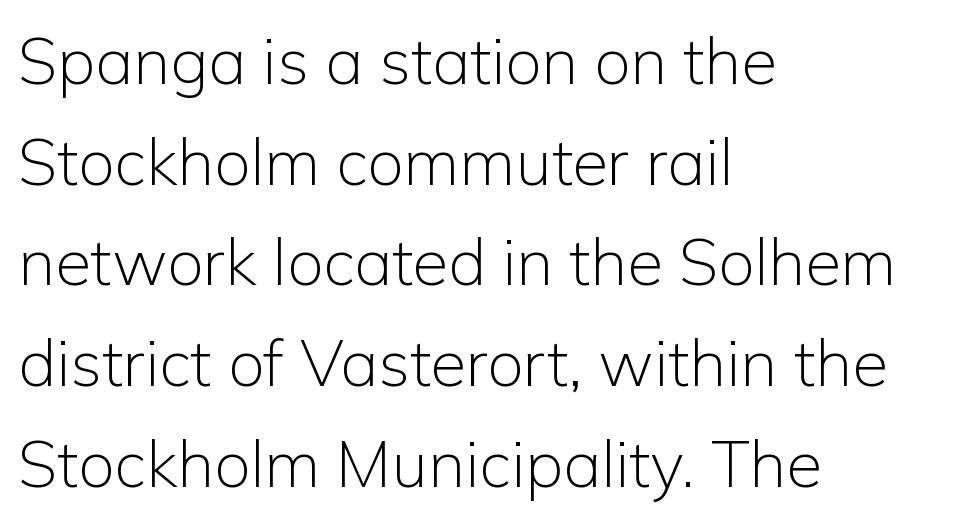
The image shows 65 px light sans-serif type, upright; set left-aligned, normal line spacing (1.55x), normal letter spacing, not underlined; low stroke contrast and a medium x-height.
